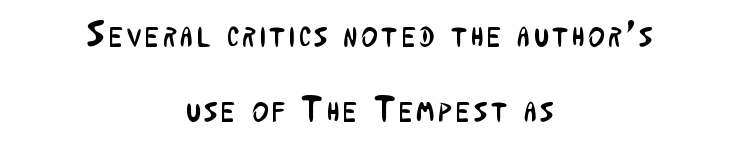
The image shows 35 px regular-weight, condensed sans-serif type, upright; set centered, loose line spacing (2.13x), not underlined; low stroke contrast and a medium x-height.
